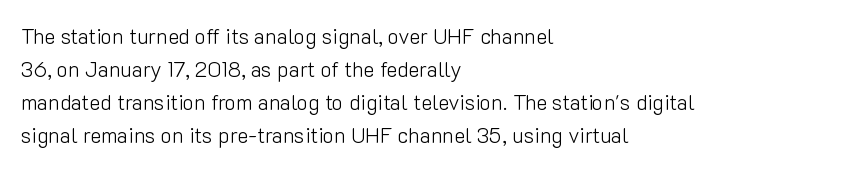
No italicization has been applied; the sample stays upright. This rendering features lettering with no underline. Summary of weight: not heavy and not bold. The typesetter chose a ragged-right arrangement here. The vertical gap from one line to the next is medium.
